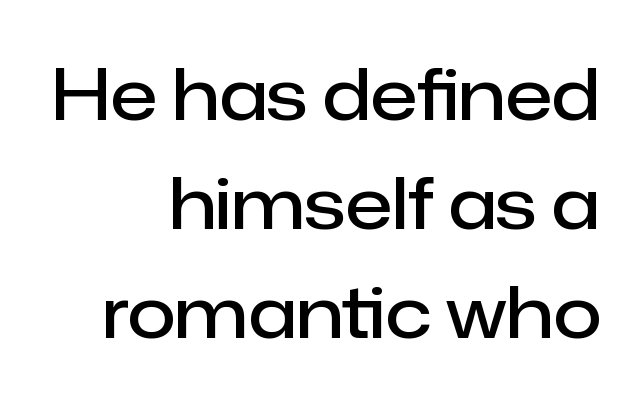
Q: Is the text bold? A: Semi-bold.
Q: Is the text italic (slanted)? A: No, it is upright.
Q: Is the typeface a serif or a sans-serif typeface? A: Sans-serif.
Q: Is the text underlined? A: No.
Q: How is the paragraph aligned? A: Right-aligned.
Q: Is the spacing between letters normal or unusually wide? A: Normal.
Q: Is the spacing between lines tight, normal or loose? A: Normal.
Q: Width (condensed, normal, or wide)? A: Normal.
Q: Stroke contrast? A: Low.
Q: x-height? A: Medium.
Q: Monospaced? A: No.
